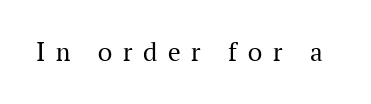
{"serif": "yes", "italic": "no", "bold": "no", "weight": "regular", "width": "normal", "stroke_contrast": "medium", "x_height": "medium", "monospaced": "no", "underline": "no", "letter_spacing": "wide", "letter_spacing_em": 0.38, "glyph_px": 28}
